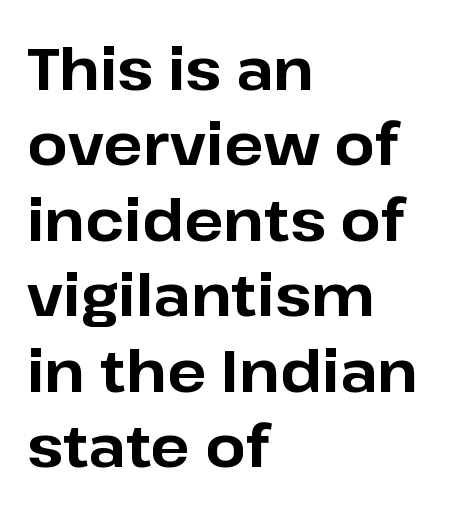
The image shows 58 px bold sans-serif type, upright; set left-aligned, normal line spacing (1.3x), normal letter spacing, not underlined; low stroke contrast and a medium x-height.
